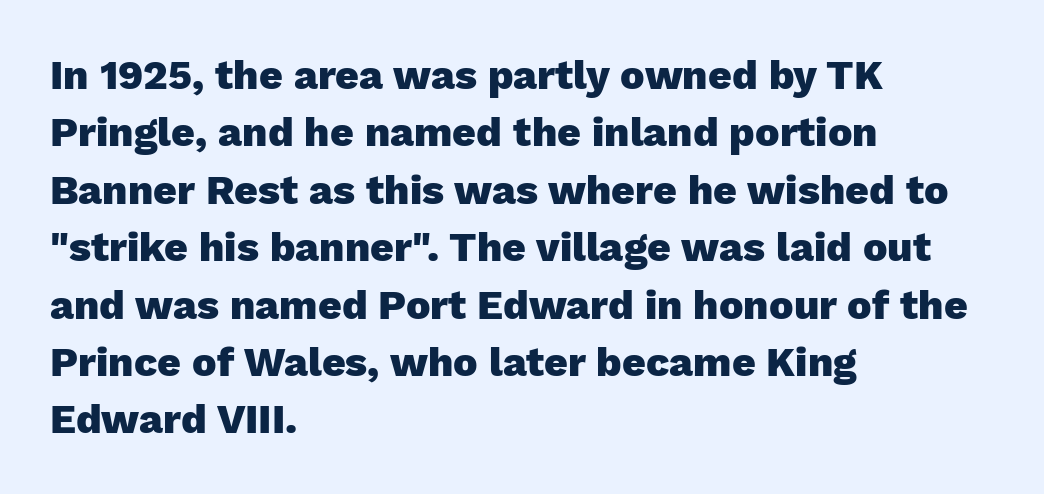
Q: Is the text bold? A: Yes.
Q: Is the text italic (slanted)? A: No, it is upright.
Q: Is the typeface a serif or a sans-serif typeface? A: Sans-serif.
Q: Is the text underlined? A: No.
Q: How is the paragraph aligned? A: Left-aligned.
Q: Is the spacing between letters normal or unusually wide? A: Normal.
Q: Is the spacing between lines tight, normal or loose? A: Normal.
Q: Width (condensed, normal, or wide)? A: Normal.
Q: Stroke contrast? A: Low.
Q: x-height? A: Medium.
Q: Monospaced? A: No.
